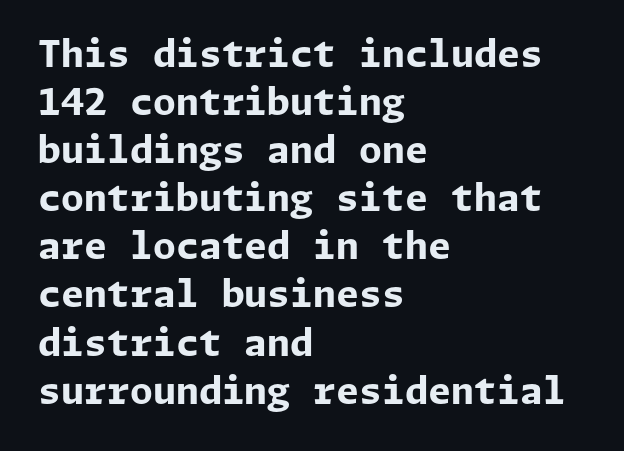
Q: Is the text bold? A: Yes.
Q: Is the text italic (slanted)? A: No, it is upright.
Q: Is the typeface a serif or a sans-serif typeface? A: Sans-serif.
Q: Is the text underlined? A: No.
Q: How is the paragraph aligned? A: Left-aligned.
Q: Is the spacing between letters normal or unusually wide? A: Normal.
Q: Is the spacing between lines tight, normal or loose? A: Normal.
Q: Width (condensed, normal, or wide)? A: Normal.
Q: Stroke contrast? A: Low.
Q: x-height? A: Medium.
